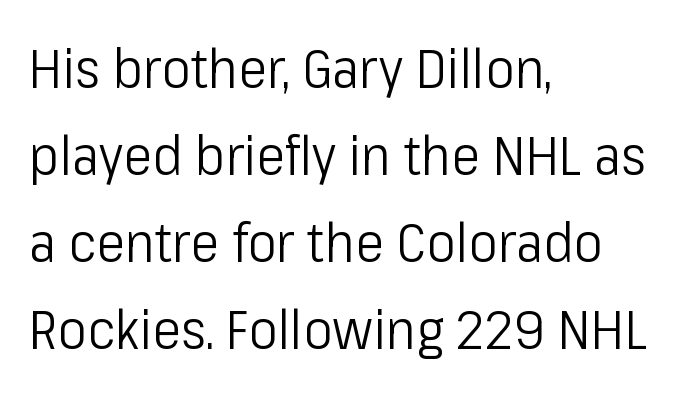
Nobody touched the tracking dial on this one. Quick note: not italic, upright. I'd call this a sans setting — the letters go barefoot. Alignment: flush left. The lines sit at an ordinary, default distance from one another. The face looks like a standard text weight, possibly lighter.
